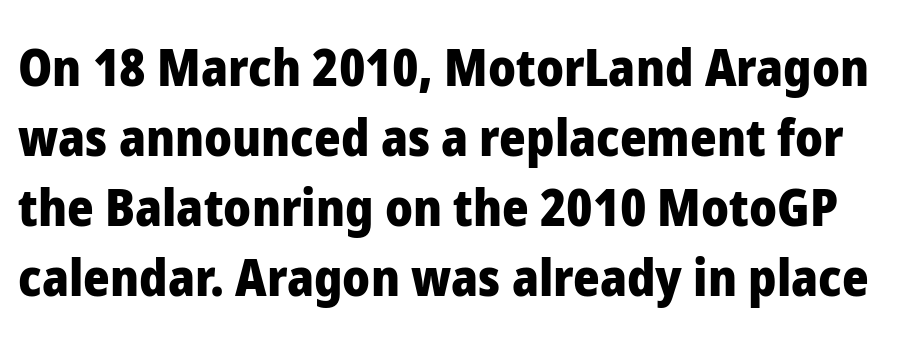
The image shows 51 px heavy sans-serif type, upright; set normal line spacing (1.37x), normal letter spacing, not underlined; low stroke contrast and a medium x-height.
